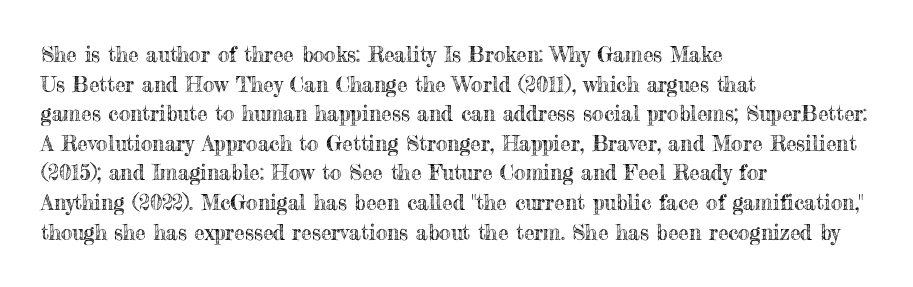
The image shows 21 px text type, upright; set left-aligned, normal line spacing (1.41x), normal letter spacing, not underlined.
